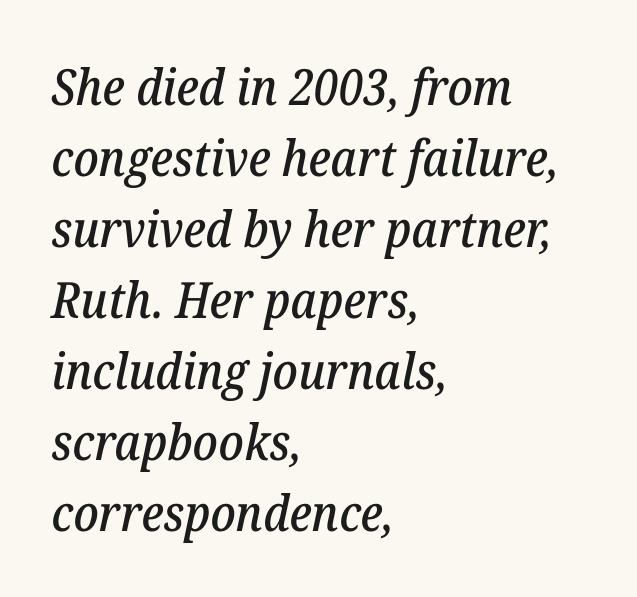
Is the letter spacing exaggerated? No — it looks like the ordinary default. Check where the strokes stop: tiny serifs finish them off. Varying glyph widths throughout — classic text-font behaviour. Just letters on the line, the space beneath them empty. Regarding leading, the lines here are spaced in the standard way.
